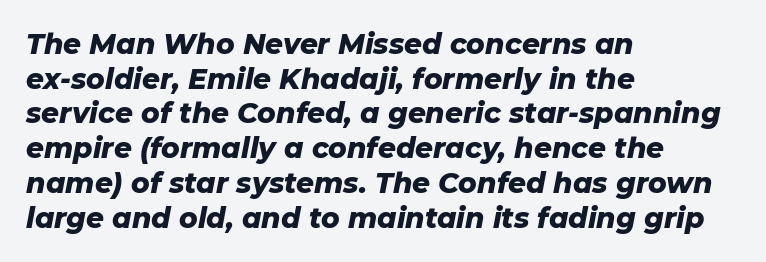
The image shows 28 px heavy type, italic (leaning right); set left-aligned, line spacing 1.24x, normal letter spacing, not underlined; low stroke contrast and a medium x-height.
